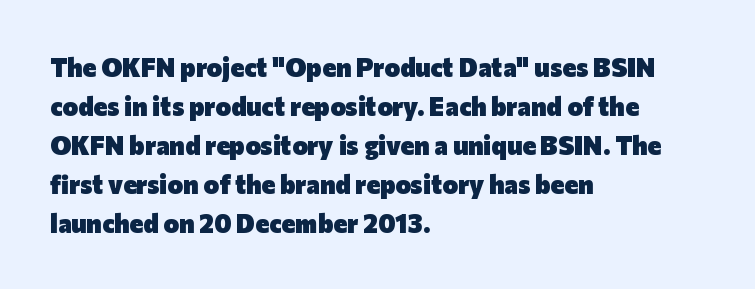
Successive baselines arrive at the customary interval. Nope, not italic — everything's standing straight. Stroke thickness is high; the sample reads as a true bold. Line starts are locked; line ends wander. Clear beneath every line of the passage. The line texture is even and compact thanks to regular tracking.
